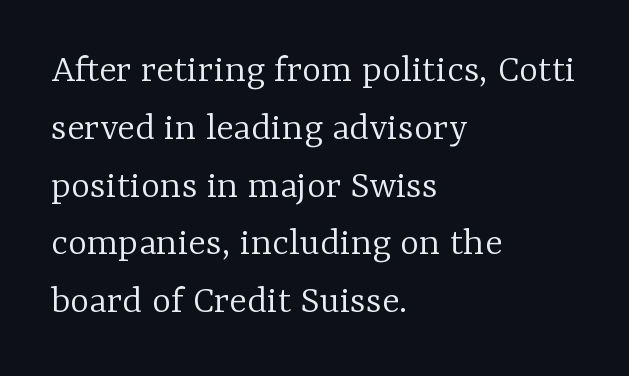
{"serif": "yes", "italic": "no", "bold": "no", "weight": "light", "width": "normal", "stroke_contrast": "low", "x_height": "medium", "monospaced": "no", "underline": "no", "align": "left", "line_spacing": "normal", "line_spacing_ratio": 1.41, "letter_spacing": "normal", "letter_spacing_em": 0.0, "glyph_px": 41}
